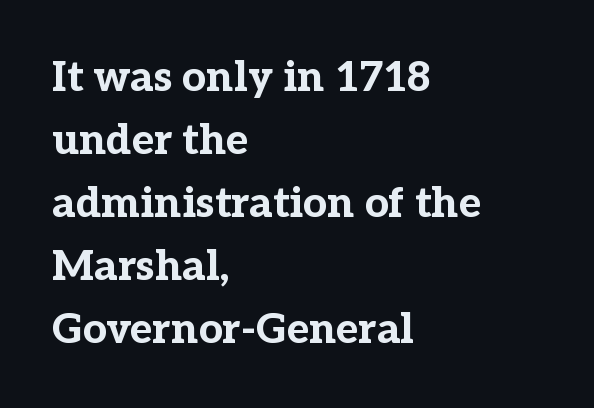
{"serif": "yes", "italic": "no", "bold": "yes", "weight": "bold", "width": "normal", "stroke_contrast": "low", "x_height": "medium", "monospaced": "no", "underline": "no", "align": "left", "line_spacing": "normal", "line_spacing_ratio": 1.5, "letter_spacing": "normal", "letter_spacing_em": 0.0, "glyph_px": 42}
